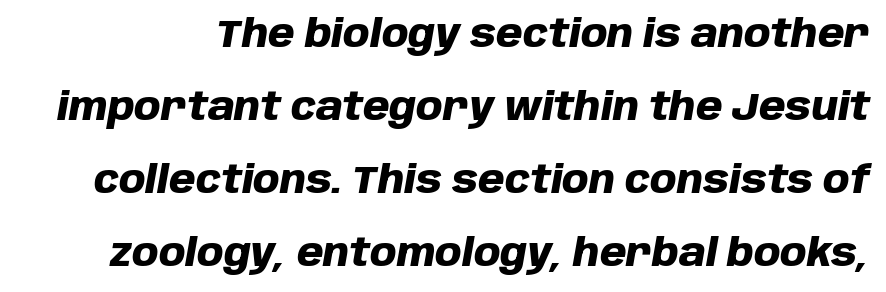
Q: Is the text bold? A: Yes.
Q: Is the text italic (slanted)? A: Yes, it leans right by about 10 degrees.
Q: Is the text underlined? A: No.
Q: Is the spacing between letters normal or unusually wide? A: Normal.
Q: Is the spacing between lines tight, normal or loose? A: Loose.
Q: Width (condensed, normal, or wide)? A: Normal.
Q: Stroke contrast? A: Low.
Q: x-height? A: Large.
Q: Monospaced? A: No.
